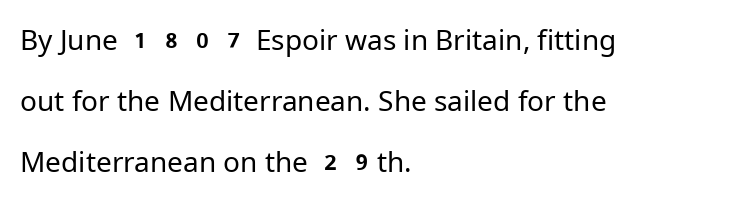
The image shows 28 px regular-weight sans-serif type, upright; set left-aligned, loose line spacing (2.18x), normal letter spacing, not underlined; low stroke contrast and a medium x-height.
